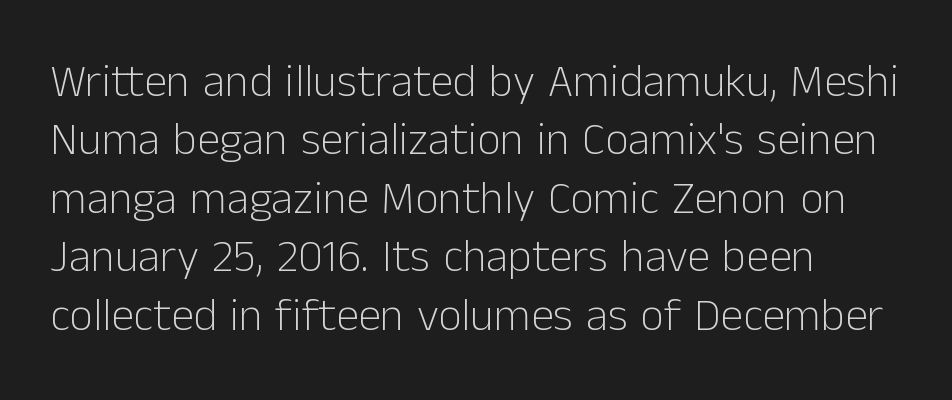
Q: Is the text bold? A: No.
Q: Is the text italic (slanted)? A: No, it is upright.
Q: Is the typeface a serif or a sans-serif typeface? A: Sans-serif.
Q: Is the text underlined? A: No.
Q: How is the paragraph aligned? A: Left-aligned.
Q: Is the spacing between letters normal or unusually wide? A: Normal.
Q: Is the spacing between lines tight, normal or loose? A: Normal.
Q: Width (condensed, normal, or wide)? A: Normal.
Q: Stroke contrast? A: Low.
Q: x-height? A: Medium.
Q: Monospaced? A: No.
